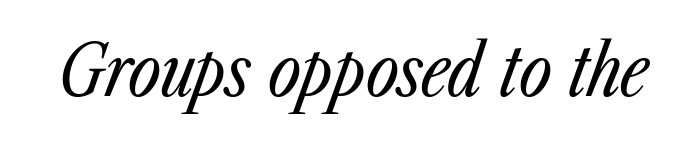
{"italic": "yes", "lean": "right", "slant_degrees": 23, "bold": "no", "weight": "regular", "width": "condensed", "stroke_contrast": "low", "x_height": "medium", "monospaced": "no", "underline": "no", "letter_spacing": "normal", "letter_spacing_em": 0.0, "glyph_px": 71}
